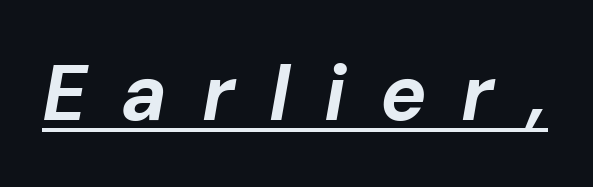
The string is rendered with underlining switched on. Compared with an ordinary text face, these strokes are far heavier — a full bold. Each letter keeps its own natural width here, so spacing adapts to shape. Substantial extra tracking has been applied to these lines. In terms of posture, this sample is oblique.
